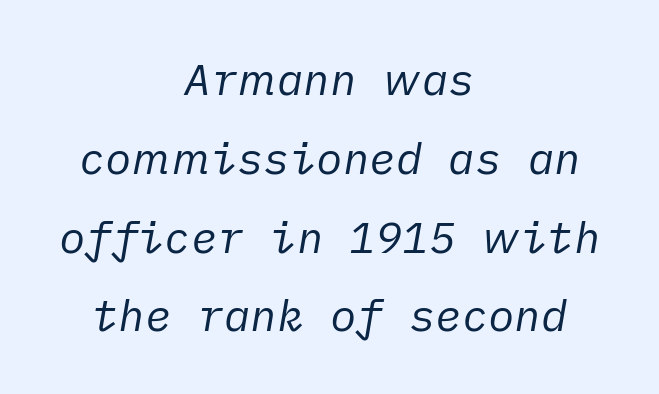
{"italic": "yes", "lean": "right", "slant_degrees": 10, "bold": "no", "weight": "regular", "width": "normal", "stroke_contrast": "low", "x_height": "medium", "underline": "no", "align": "center", "line_spacing_ratio": 1.79, "letter_spacing": "normal", "letter_spacing_em": 0.0, "glyph_px": 44}
